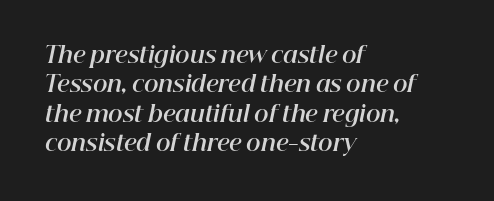
Q: Is the text bold? A: Yes.
Q: Is the text italic (slanted)? A: Yes, it leans right by about 12 degrees.
Q: Is the text underlined? A: No.
Q: How is the paragraph aligned? A: Left-aligned.
Q: Is the spacing between letters normal or unusually wide? A: Normal.
Q: Is the spacing between lines tight, normal or loose? A: Normal.
